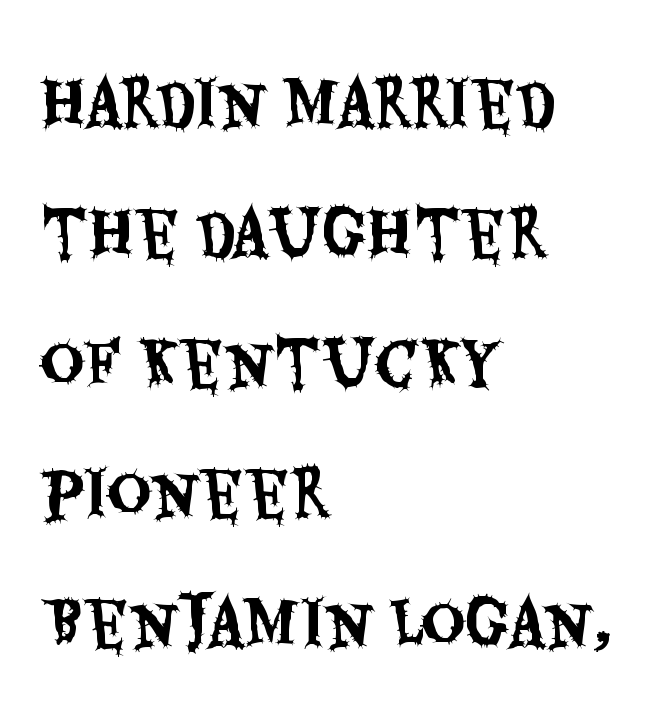
Q: Is the text italic (slanted)? A: No, it is upright.
Q: Is the typeface a serif or a sans-serif typeface? A: Sans-serif.
Q: Is the text underlined? A: No.
Q: How is the paragraph aligned? A: Left-aligned.
Q: Is the spacing between letters normal or unusually wide? A: Normal.
Q: Is the spacing between lines tight, normal or loose? A: Loose.
Q: Width (condensed, normal, or wide)? A: Condensed.
Q: Stroke contrast? A: Medium.
Q: x-height? A: Large.
Q: Monospaced? A: No.
